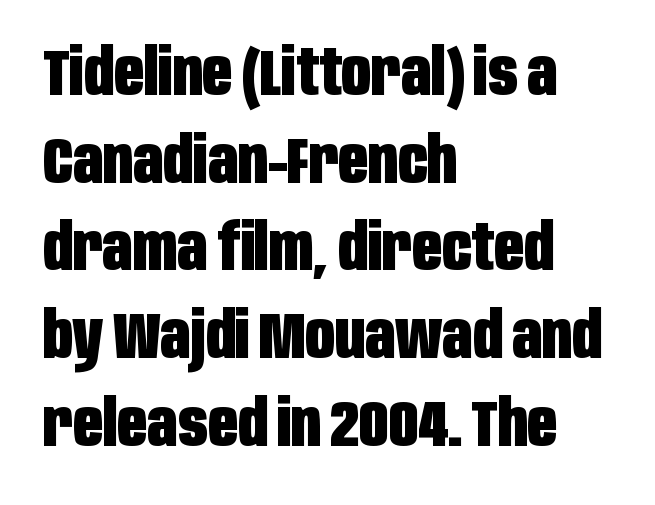
Look at the stroke-to-counter ratio: heavy, a bold. Quick note: underline off. These lines are rendered in a variable-pitch font. Does the leading feel generous? No, just average.
